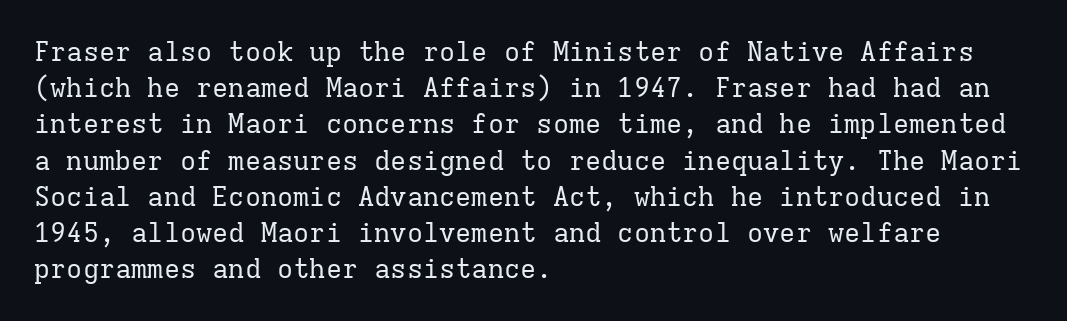
The strokes carry an ordinary text weight at most. Teacher's note: observe the even left margin — that is flush-left alignment. The lines sit at an ordinary, default distance from one another. Does extra space separate the letters? No, they use regular spacing. Posture: vertical. The specimen omits any rule beneath the text block's lines.
